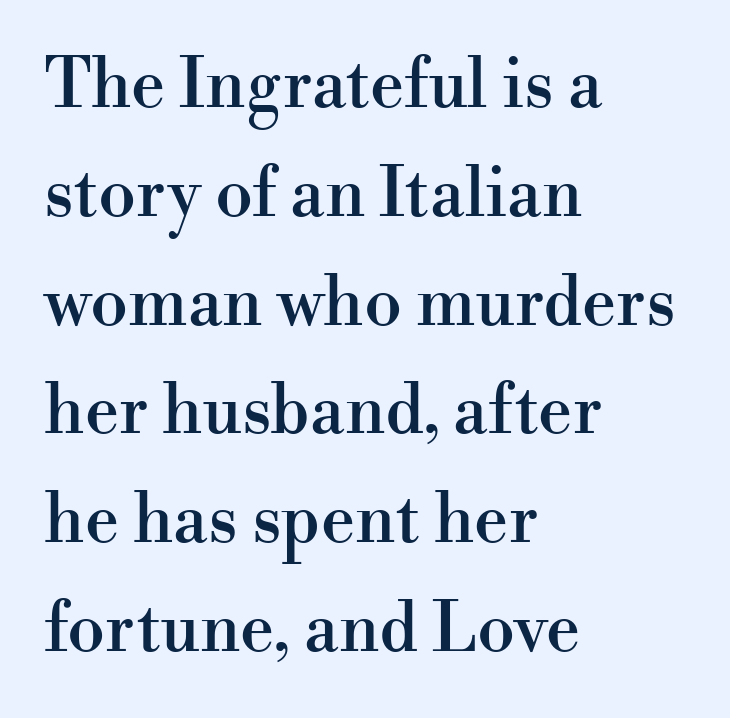
{"serif": "yes", "italic": "no", "width": "normal", "stroke_contrast": "high", "x_height": "small", "monospaced": "no", "underline": "no", "align": "left", "line_spacing": "normal", "line_spacing_ratio": 1.6, "letter_spacing": "normal", "letter_spacing_em": 0.0, "glyph_px": 68}
